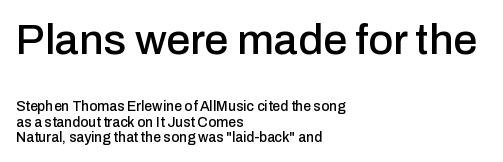
The image shows 43 px sans-serif type, upright; set left-aligned, tight line spacing (1.11x), normal letter spacing, not underlined; the first (top) block is 3.07x larger; low stroke contrast and a medium x-height.
